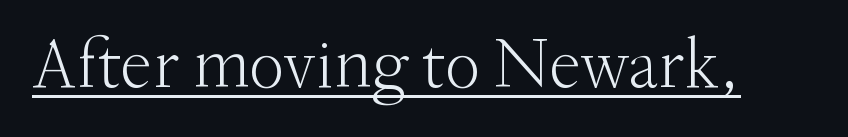
Q: Is the text bold? A: No.
Q: Is the text italic (slanted)? A: No, it is upright.
Q: Is the typeface a serif or a sans-serif typeface? A: Serif.
Q: Is the text underlined? A: Yes.
Q: Is the spacing between letters normal or unusually wide? A: Normal.
Q: Width (condensed, normal, or wide)? A: Normal.
Q: Stroke contrast? A: Medium.
Q: x-height? A: Small.
Q: Monospaced? A: No.
